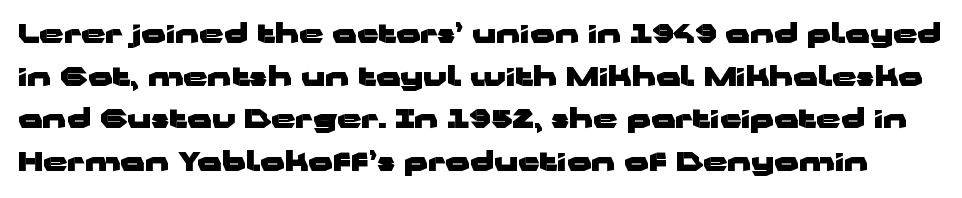
Q: Is the text bold? A: Yes.
Q: Is the text italic (slanted)? A: No, it is upright.
Q: Is the text underlined? A: No.
Q: Is the spacing between letters normal or unusually wide? A: Normal.
Q: Is the spacing between lines tight, normal or loose? A: Normal.
